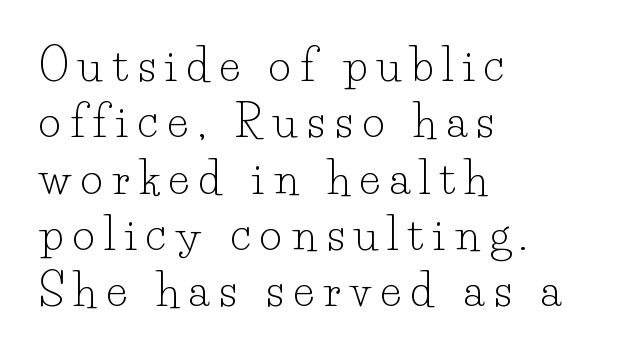
Q: Is the text bold? A: No.
Q: Is the text italic (slanted)? A: No, it is upright.
Q: Is the typeface a serif or a sans-serif typeface? A: Serif.
Q: Is the text underlined? A: No.
Q: How is the paragraph aligned? A: Left-aligned.
Q: Is the spacing between letters normal or unusually wide? A: Unusually wide.
Q: Is the spacing between lines tight, normal or loose? A: Normal.
Q: Width (condensed, normal, or wide)? A: Normal.
Q: Stroke contrast? A: Low.
Q: x-height? A: Small.
Q: Monospaced? A: No.
